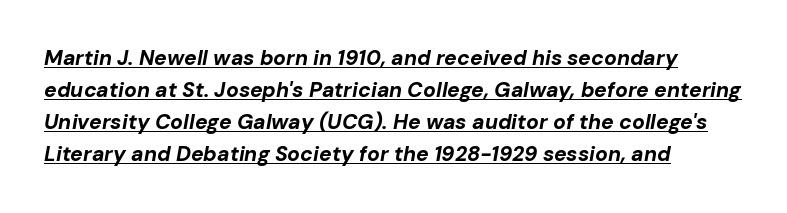
Q: Is the text bold? A: Yes.
Q: Is the text italic (slanted)? A: Yes, it leans right by about 10 degrees.
Q: Is the text underlined? A: Yes.
Q: How is the paragraph aligned? A: Left-aligned.
Q: Is the spacing between letters normal or unusually wide? A: Normal.
Q: Is the spacing between lines tight, normal or loose? A: Normal.
